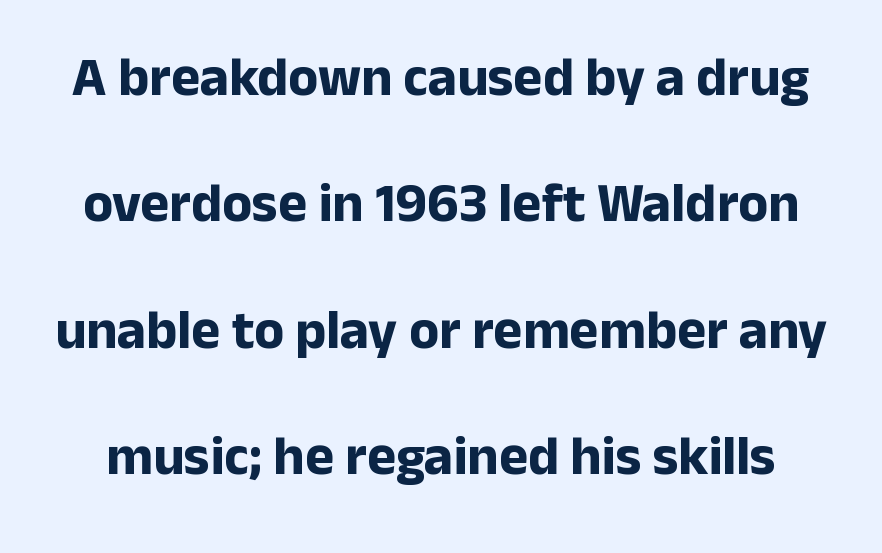
Honestly, the letter spacing is just normal — you wouldn't notice it. These words are printed bold, with thick strokes throughout. The vertical gap from one line to the next is large. Nothing sits at the stroke ends, so this counts as sans-serif. Varying glyph widths throughout — classic text-font behaviour.
